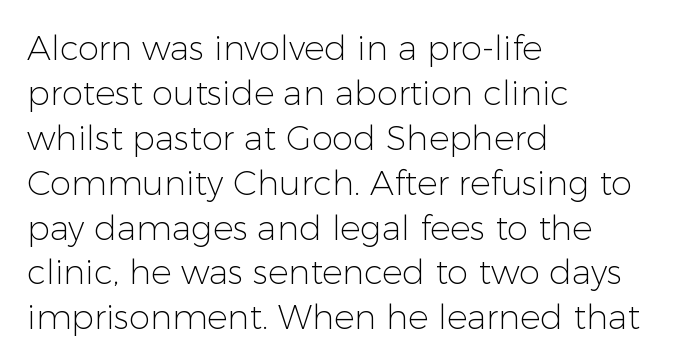
Q: Is the text bold? A: No.
Q: Is the text italic (slanted)? A: No, it is upright.
Q: Is the typeface a serif or a sans-serif typeface? A: Sans-serif.
Q: Is the text underlined? A: No.
Q: How is the paragraph aligned? A: Left-aligned.
Q: Is the spacing between letters normal or unusually wide? A: Normal.
Q: Is the spacing between lines tight, normal or loose? A: Normal.
Q: Width (condensed, normal, or wide)? A: Normal.
Q: Stroke contrast? A: Low.
Q: x-height? A: Medium.
Q: Monospaced? A: No.
